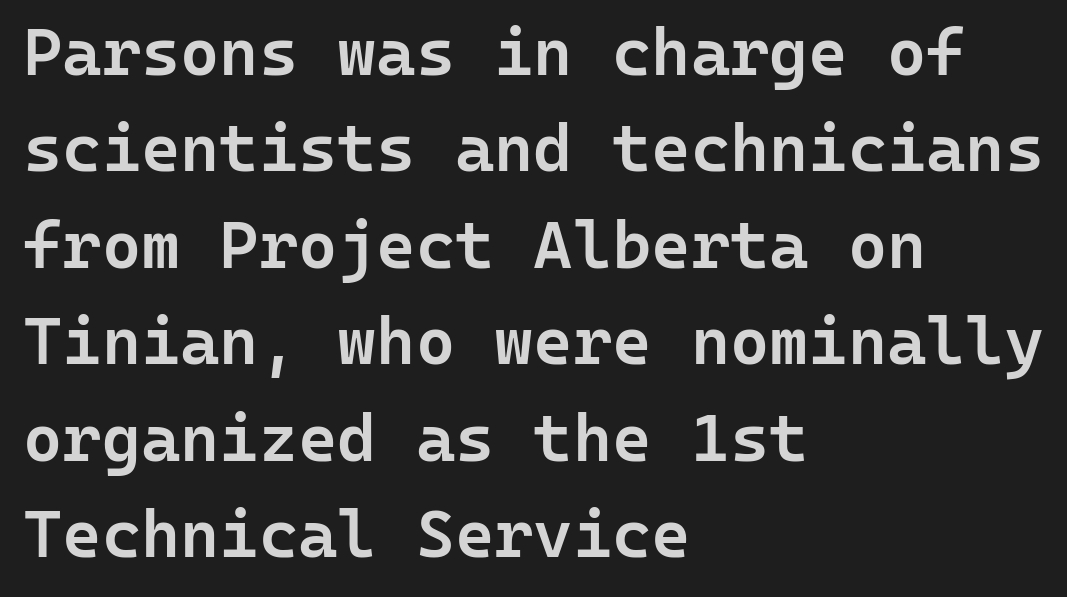
Between one letter and the next there's only the usual sliver of space. Rendered with straight, roman letterforms. Look at the stroke-to-counter ratio: somewhat heavy, a semibold. Notice how descenders clear the ascenders below comfortably — that's standard leading. Monospaced: the letters line up in strict vertical columns.
